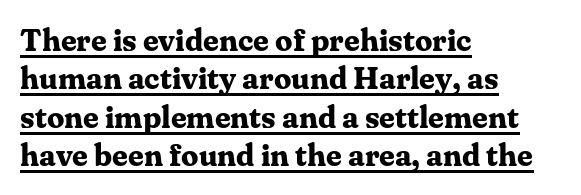
Compared with a centered layout, this one pins lines to the left instead. How heavy is the stroke? Heavy — this is a bold. Serif or sans? Serif — the stroke terminals have little feet. This is roman type, the default non-slanted kind. Varying glyph widths throughout — classic text-font behaviour.
